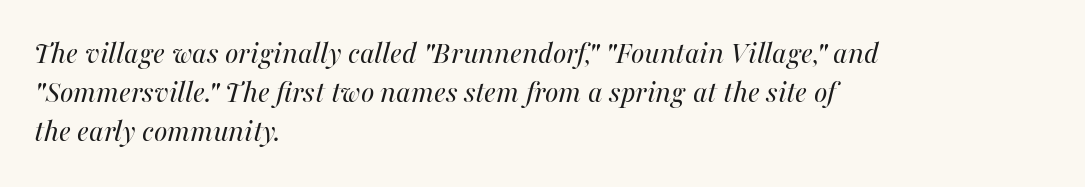
{"italic": "yes", "lean": "right", "slant_degrees": 16, "bold": "no", "weight": "regular", "width": "normal", "stroke_contrast": "medium", "x_height": "medium", "monospaced": "no", "underline": "no", "align": "left", "line_spacing_ratio": 1.22, "letter_spacing": "normal", "letter_spacing_em": 0.0, "glyph_px": 32}
